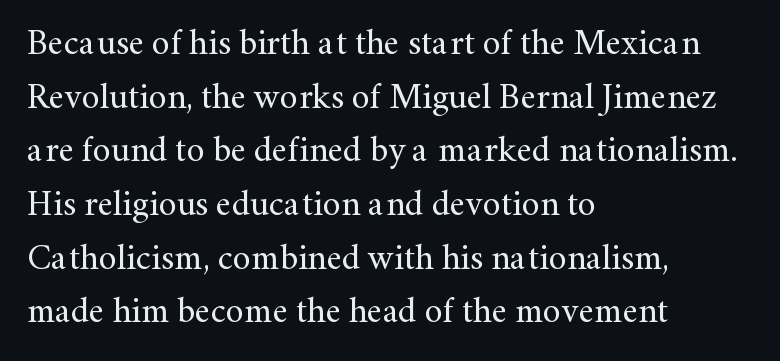
Any mark beneath the type? The region is blank. Note the varied advance widths — an 'i' is clearly narrower than an 'm'. The lines are quadded left. The gaps between neighbouring characters are ordinary and unremarkable. Italic: no, the glyphs are upright roman.
